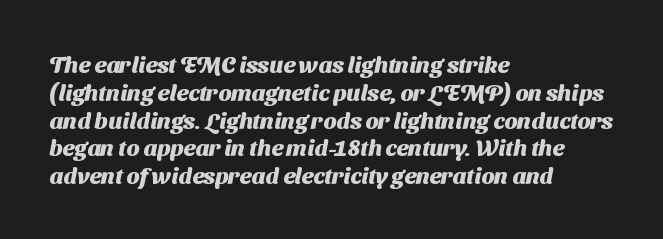
Just letters on the line, the space beneath them empty. Standard letterfit; no display-style spreading of the glyphs. Is the type bold? Yes — the strokes are clearly thick and heavy. The ragged edge is on the right, which tells us the setting is flush left.
